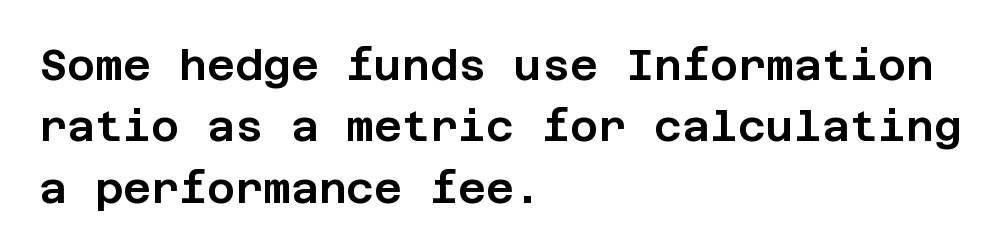
Q: Is the text italic (slanted)? A: No, it is upright.
Q: Is the typeface a serif or a sans-serif typeface? A: Sans-serif.
Q: Is the text underlined? A: No.
Q: How is the paragraph aligned? A: Left-aligned.
Q: Is the spacing between letters normal or unusually wide? A: Normal.
Q: Is the spacing between lines tight, normal or loose? A: Normal.
Q: Width (condensed, normal, or wide)? A: Normal.
Q: Stroke contrast? A: Low.
Q: x-height? A: Large.
